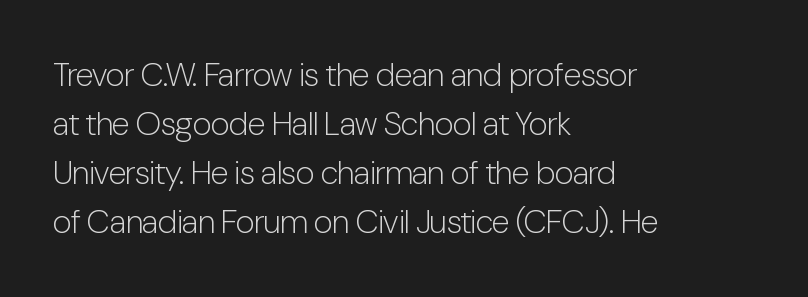
Q: Is the text bold? A: No.
Q: Is the text italic (slanted)? A: No, it is upright.
Q: Is the typeface a serif or a sans-serif typeface? A: Sans-serif.
Q: Is the text underlined? A: No.
Q: How is the paragraph aligned? A: Left-aligned.
Q: Is the spacing between letters normal or unusually wide? A: Normal.
Q: Is the spacing between lines tight, normal or loose? A: Normal.
Q: Width (condensed, normal, or wide)? A: Condensed.
Q: Stroke contrast? A: Low.
Q: x-height? A: Medium.
Q: Monospaced? A: No.
